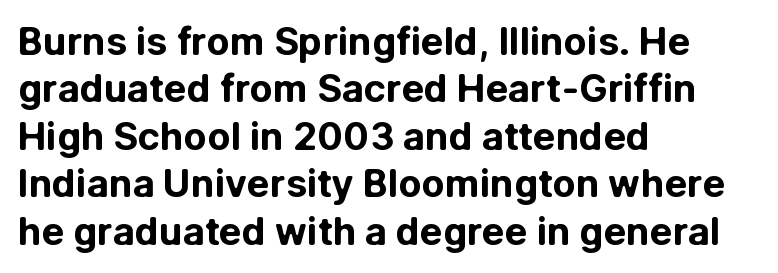
Q: Is the text bold? A: Yes.
Q: Is the text italic (slanted)? A: No, it is upright.
Q: Is the typeface a serif or a sans-serif typeface? A: Sans-serif.
Q: Is the text underlined? A: No.
Q: How is the paragraph aligned? A: Left-aligned.
Q: Is the spacing between letters normal or unusually wide? A: Normal.
Q: Is the spacing between lines tight, normal or loose? A: Normal.
Q: Width (condensed, normal, or wide)? A: Normal.
Q: Stroke contrast? A: Low.
Q: x-height? A: Medium.
Q: Monospaced? A: No.
